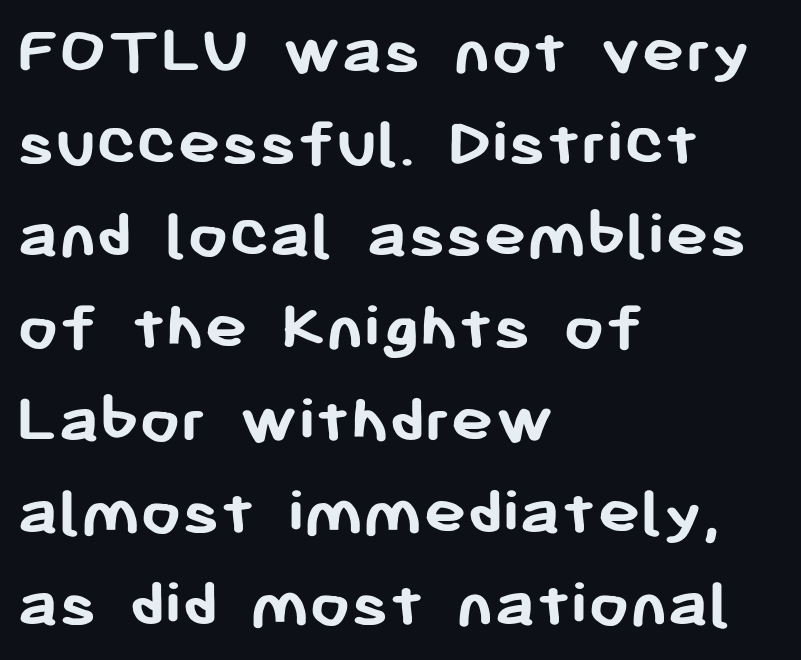
The image shows 72 px semibold sans-serif type, upright; set left-aligned, normal line spacing (1.28x), normal letter spacing, not underlined; low stroke contrast and a medium x-height.
